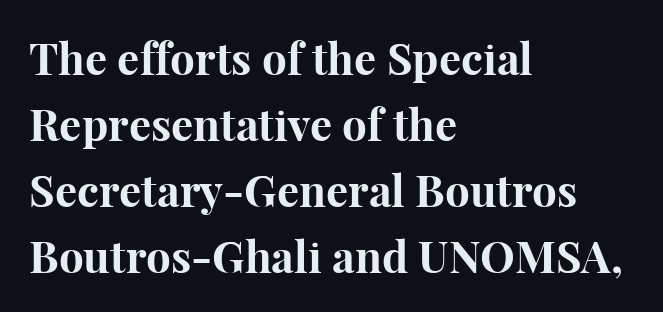
One glance says typical: line gaps are just what's usual. Weight: bold. The type sits square on the baseline with zero lean. Look at the bottom of the vertical strokes: they flare into serifs here. The letters advance in unequal steps, a hallmark of proportional type. Nobody touched the tracking dial on this one.
